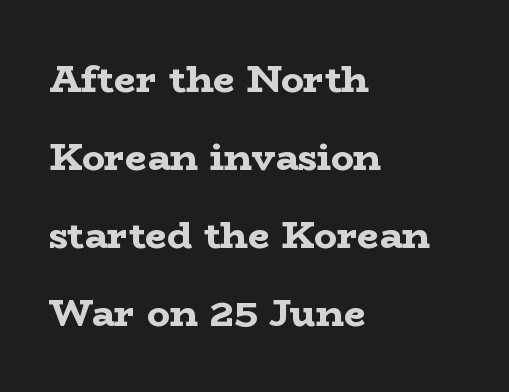
Q: Is the text bold? A: Yes.
Q: Is the text italic (slanted)? A: No, it is upright.
Q: Is the typeface a serif or a sans-serif typeface? A: Serif.
Q: Is the text underlined? A: No.
Q: How is the paragraph aligned? A: Left-aligned.
Q: Is the spacing between letters normal or unusually wide? A: Normal.
Q: Is the spacing between lines tight, normal or loose? A: Loose.
Q: Width (condensed, normal, or wide)? A: Wide.
Q: Stroke contrast? A: Low.
Q: x-height? A: Medium.
Q: Monospaced? A: No.
